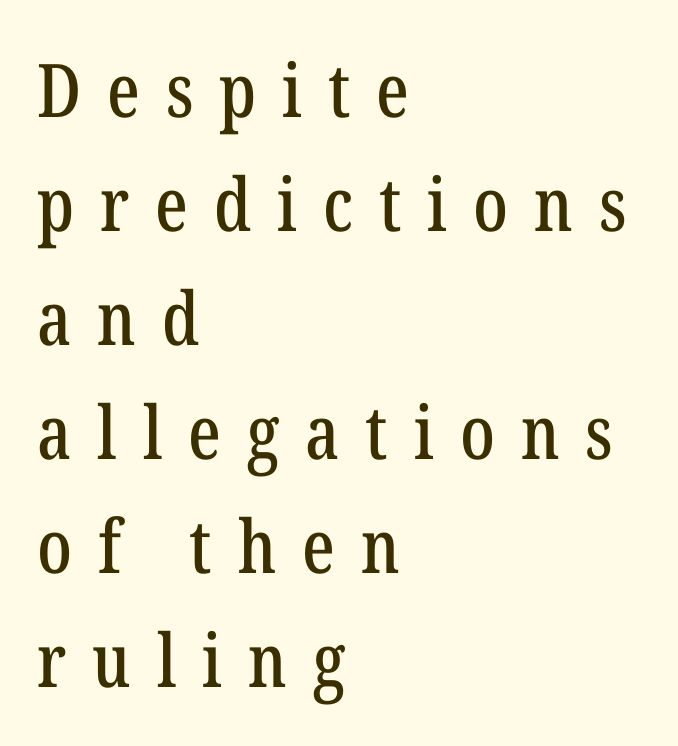
Q: Is the text italic (slanted)? A: No, it is upright.
Q: Is the typeface a serif or a sans-serif typeface? A: Serif.
Q: Is the text underlined? A: No.
Q: How is the paragraph aligned? A: Left-aligned.
Q: Is the spacing between letters normal or unusually wide? A: Unusually wide.
Q: Is the spacing between lines tight, normal or loose? A: Normal.
Q: Width (condensed, normal, or wide)? A: Condensed.
Q: Stroke contrast? A: Low.
Q: x-height? A: Medium.
Q: Monospaced? A: No.
